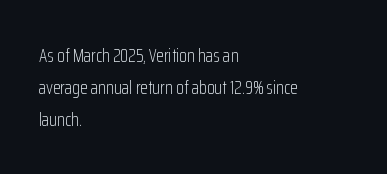
Caption: standard tracking, unaltered. The line-height multiplier appears to be the usual default. Type without underlining. This sample uses an upright cut, with every glyph sitting square on the baseline. This rendering uses left alignment, leaving the right contour irregular. The characters are drawn with everyday or finer stroke widths.
